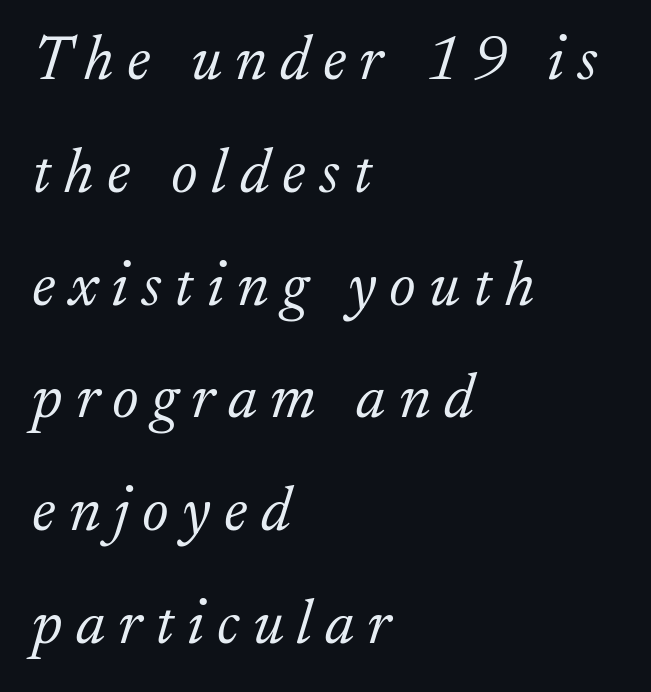
Q: Is the text bold? A: No.
Q: Is the text italic (slanted)? A: Yes, it leans right by about 17 degrees.
Q: Is the typeface a serif or a sans-serif typeface? A: Serif.
Q: Is the text underlined? A: No.
Q: How is the paragraph aligned? A: Left-aligned.
Q: Is the spacing between letters normal or unusually wide? A: Unusually wide.
Q: Width (condensed, normal, or wide)? A: Normal.
Q: Stroke contrast? A: Low.
Q: x-height? A: Small.
Q: Monospaced? A: No.
